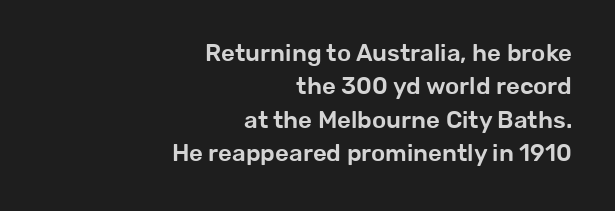
{"italic": "no", "underline": "no", "align": "right", "line_spacing": "normal", "line_spacing_ratio": 1.39, "letter_spacing": "normal", "letter_spacing_em": 0.0, "glyph_px": 24}
